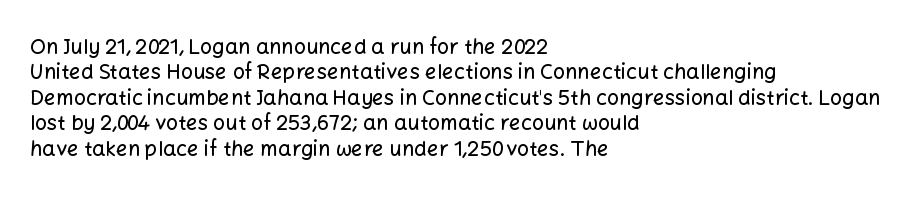
{"italic": "no", "underline": "no", "align": "left", "line_spacing_ratio": 1.21, "letter_spacing": "normal", "letter_spacing_em": 0.0, "glyph_px": 21}
